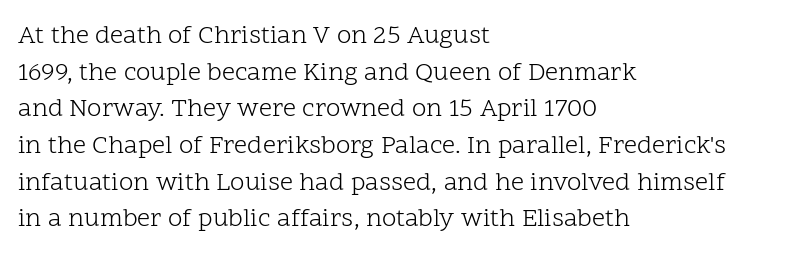
Q: Is the text bold? A: No.
Q: Is the text italic (slanted)? A: No, it is upright.
Q: Is the text underlined? A: No.
Q: How is the paragraph aligned? A: Left-aligned.
Q: Is the spacing between letters normal or unusually wide? A: Normal.
Q: Is the spacing between lines tight, normal or loose? A: Normal.
